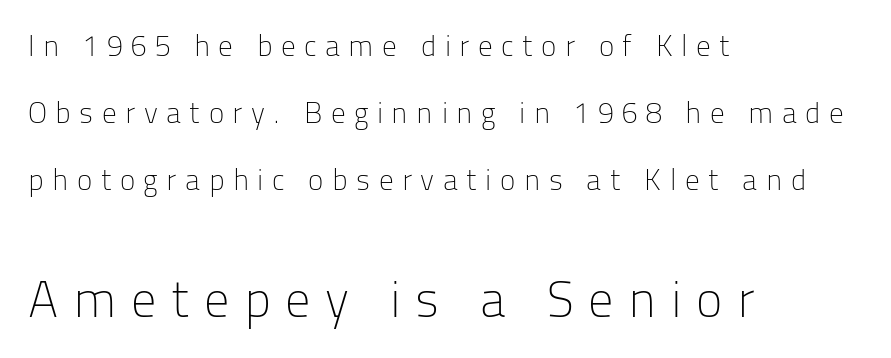
{"serif": "no", "italic": "no", "bold": "no", "weight": "light", "width": "normal", "stroke_contrast": "low", "x_height": "medium", "monospaced": "no", "underline": "no", "align": "left", "line_spacing": "loose", "line_spacing_ratio": 2.31, "letter_spacing": "wide", "letter_spacing_em": 0.29, "larger_block": "second", "size_ratio": 1.72, "glyph_px": 50}
